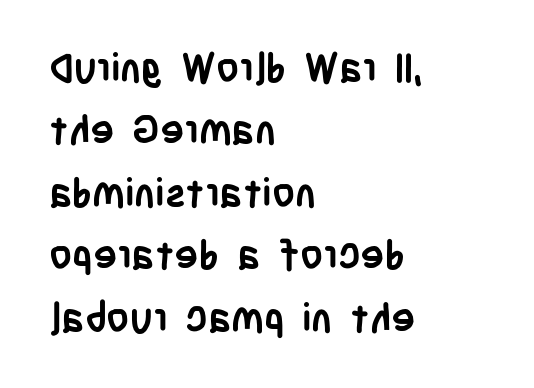
{"serif": "no", "italic": "no", "bold": "yes", "weight": "semibold", "width": "condensed", "stroke_contrast": "low", "x_height": "large", "monospaced": "no", "underline": "no", "align": "left", "line_spacing": "normal", "line_spacing_ratio": 1.56, "letter_spacing": "normal", "letter_spacing_em": 0.0, "glyph_px": 40}
